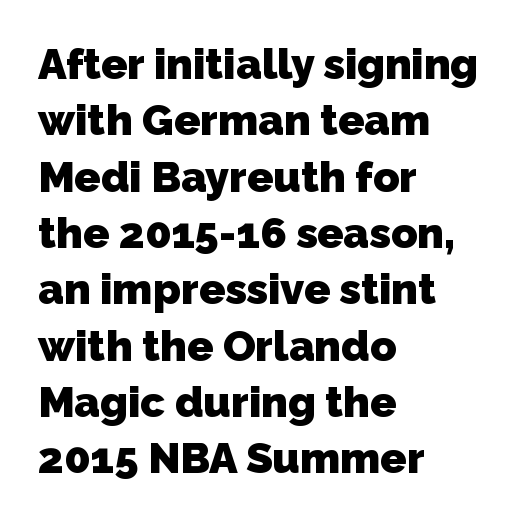
{"serif": "no", "bold": "yes", "weight": "heavy", "width": "normal", "stroke_contrast": "low", "x_height": "medium", "monospaced": "no", "underline": "no", "align": "left", "line_spacing": "normal", "line_spacing_ratio": 1.31, "letter_spacing": "normal", "letter_spacing_em": 0.0, "glyph_px": 43}
